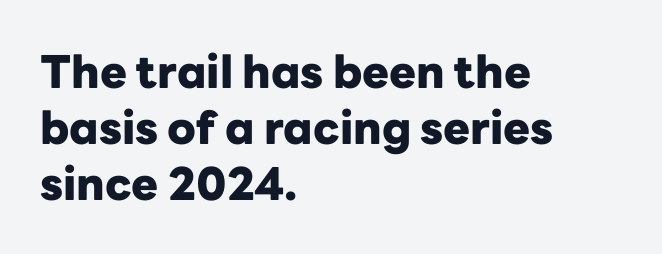
The image shows 45 px heavy sans-serif type, upright; set left-aligned, normal line spacing (1.25x), normal letter spacing, not underlined; low stroke contrast and a medium x-height.
